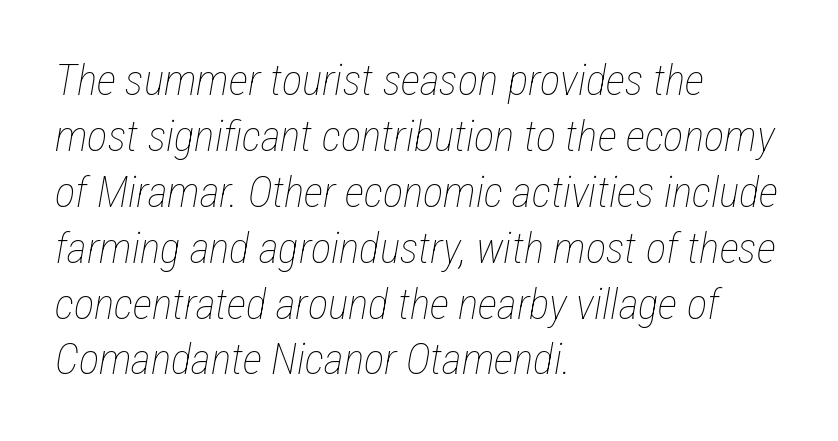
A clean baseline with only descenders dipping below it. The passage shown is not bold in any degree. If you measured baseline to baseline, you'd find a middling distance. Rendered with sloped, italic letterforms. Honestly, the letter spacing is just normal — you wouldn't notice it.
